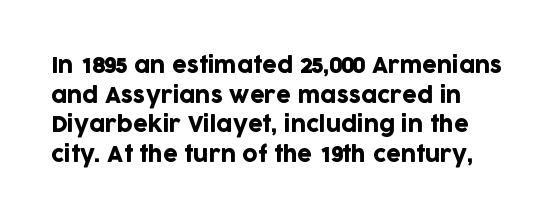
The rendering keeps characters at their native spacing. Every character sits straight up, as roman type does. The rendering uses a moderate line-height, typical for paragraphs. Descender tails drop into unmarked territory.
